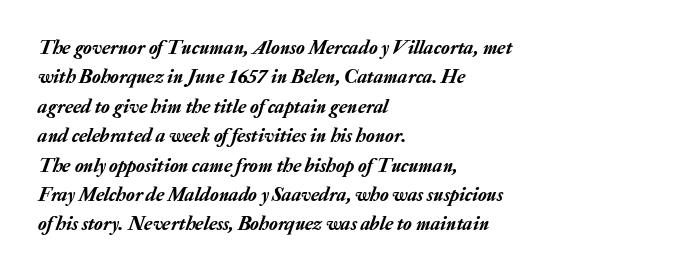
The image shows 20 px text type, italic (leaning right); set left-aligned, normal line spacing (1.47x), normal letter spacing, not underlined.
